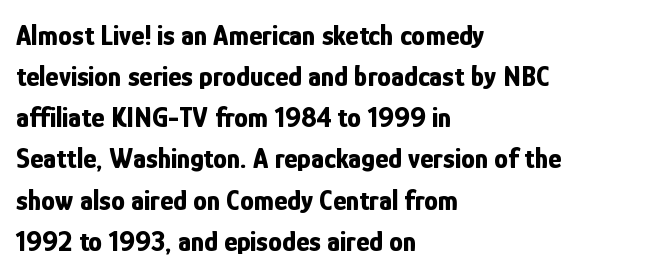
Q: Is the text bold? A: Yes.
Q: Is the text italic (slanted)? A: No, it is upright.
Q: Is the typeface a serif or a sans-serif typeface? A: Sans-serif.
Q: Is the text underlined? A: No.
Q: How is the paragraph aligned? A: Left-aligned.
Q: Is the spacing between letters normal or unusually wide? A: Normal.
Q: Is the spacing between lines tight, normal or loose? A: Normal.
Q: Width (condensed, normal, or wide)? A: Condensed.
Q: Stroke contrast? A: Low.
Q: x-height? A: Medium.
Q: Monospaced? A: No.
